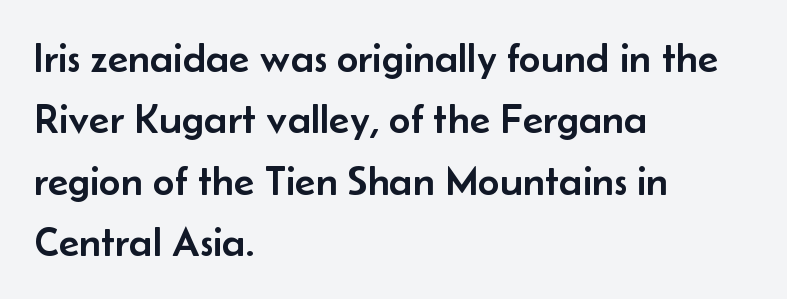
{"serif": "no", "italic": "no", "width": "normal", "stroke_contrast": "low", "x_height": "small", "monospaced": "no", "underline": "no", "align": "left", "line_spacing": "normal", "line_spacing_ratio": 1.46, "letter_spacing": "normal", "letter_spacing_em": 0.0, "glyph_px": 42}
